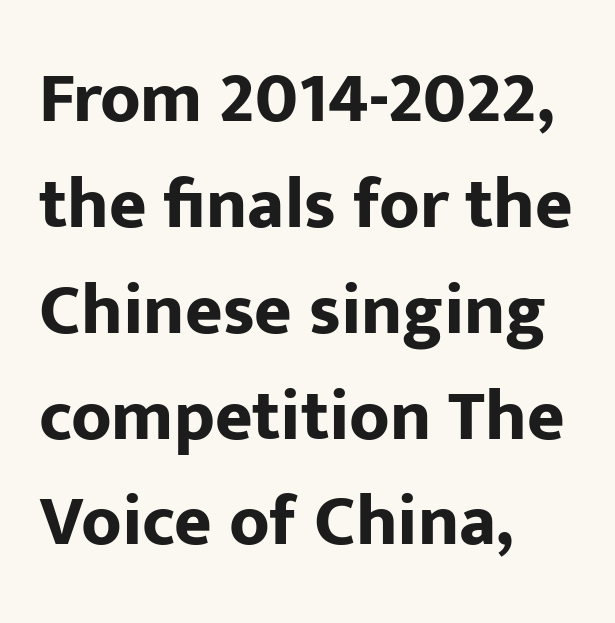
The image shows 72 px bold sans-serif type, upright; set left-aligned, normal line spacing (1.47x), normal letter spacing, not underlined; low stroke contrast and a medium x-height.
